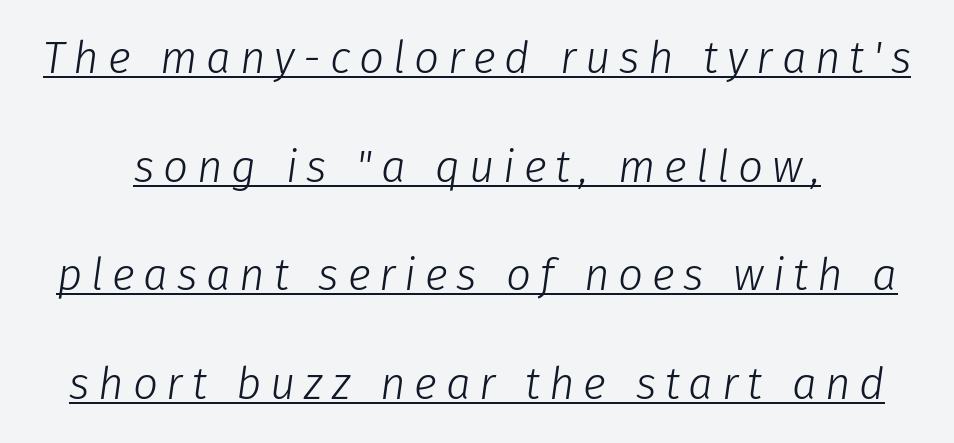
The image shows 44 px light type, italic (leaning right); set loose line spacing (2.47x), unusually wide letter spacing (+0.2 em), underlined; low stroke contrast and a medium x-height.
